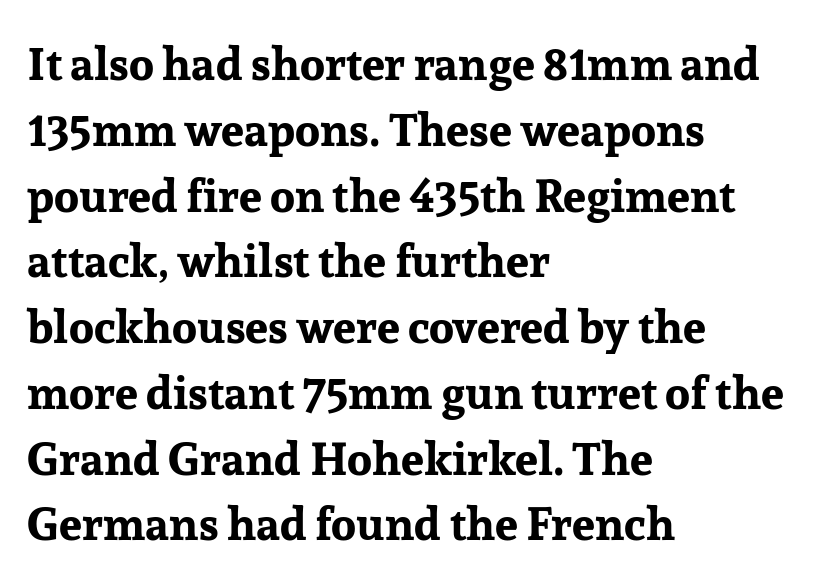
Q: Is the text bold? A: Yes.
Q: Is the text italic (slanted)? A: No, it is upright.
Q: Is the typeface a serif or a sans-serif typeface? A: Serif.
Q: Is the text underlined? A: No.
Q: How is the paragraph aligned? A: Left-aligned.
Q: Is the spacing between letters normal or unusually wide? A: Normal.
Q: Is the spacing between lines tight, normal or loose? A: Normal.
Q: Width (condensed, normal, or wide)? A: Normal.
Q: Stroke contrast? A: Low.
Q: x-height? A: Medium.
Q: Monospaced? A: No.
